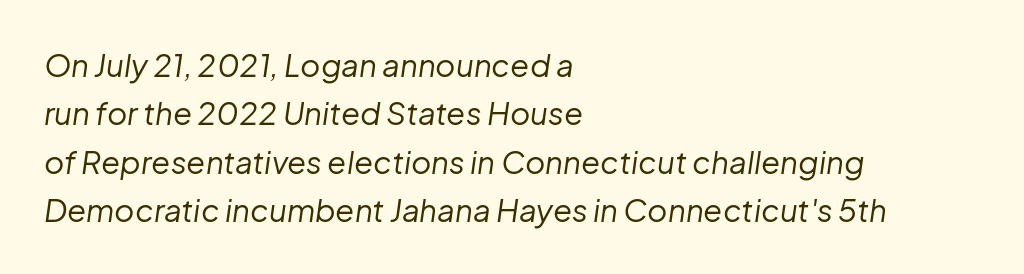
{"italic": "yes", "lean": "right", "slant_degrees": 8, "bold": "no", "weight": "regular", "width": "normal", "stroke_contrast": "low", "x_height": "medium", "monospaced": "no", "underline": "no", "align": "left", "line_spacing": "normal", "line_spacing_ratio": 1.56, "letter_spacing": "normal", "letter_spacing_em": 0.0, "glyph_px": 31}
